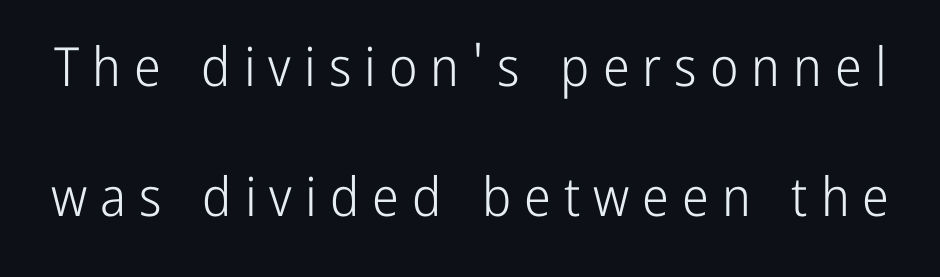
{"serif": "no", "italic": "no", "bold": "no", "weight": "light", "width": "condensed", "stroke_contrast": "low", "x_height": "medium", "monospaced": "no", "underline": "no", "line_spacing": "loose", "line_spacing_ratio": 2.41, "letter_spacing": "wide", "letter_spacing_em": 0.24, "glyph_px": 54}
